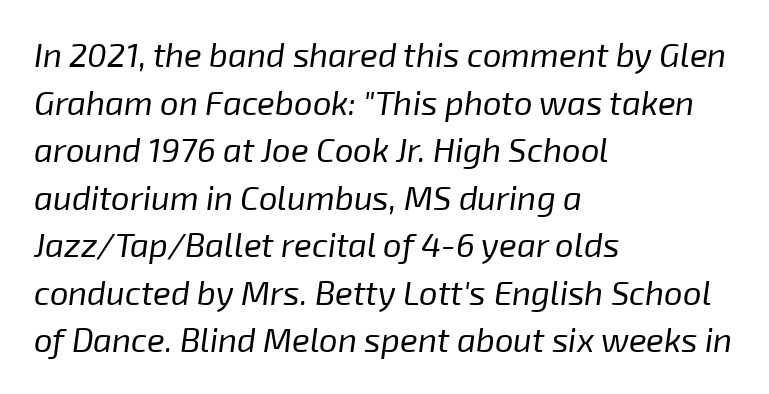
The image shows 33 px regular-weight type, italic (leaning right); set left-aligned, normal line spacing (1.44x), normal letter spacing, not underlined; low stroke contrast and a medium x-height.
